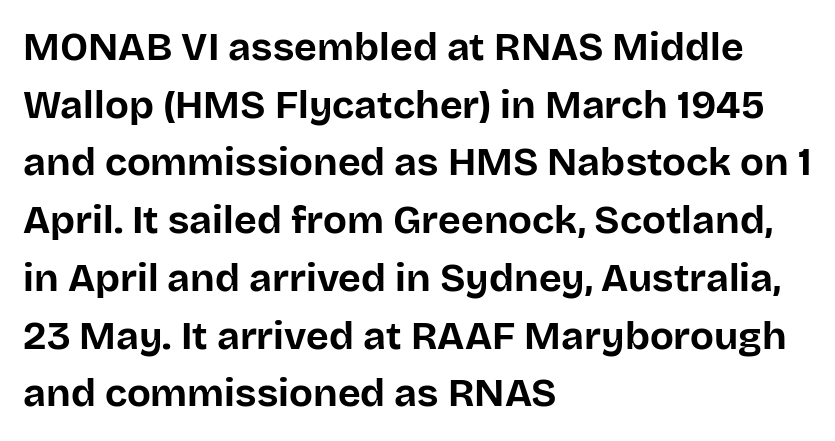
{"serif": "no", "italic": "no", "bold": "yes", "weight": "bold", "width": "normal", "stroke_contrast": "low", "x_height": "large", "monospaced": "no", "underline": "no", "align": "left", "line_spacing": "normal", "line_spacing_ratio": 1.48, "letter_spacing": "normal", "letter_spacing_em": 0.0, "glyph_px": 39}
